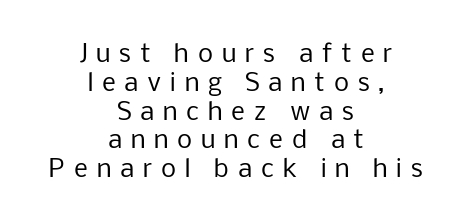
{"italic": "no", "bold": "no", "underline": "no", "align": "center", "line_spacing_ratio": 1.2, "letter_spacing": "wide", "letter_spacing_em": 0.37, "glyph_px": 24}
